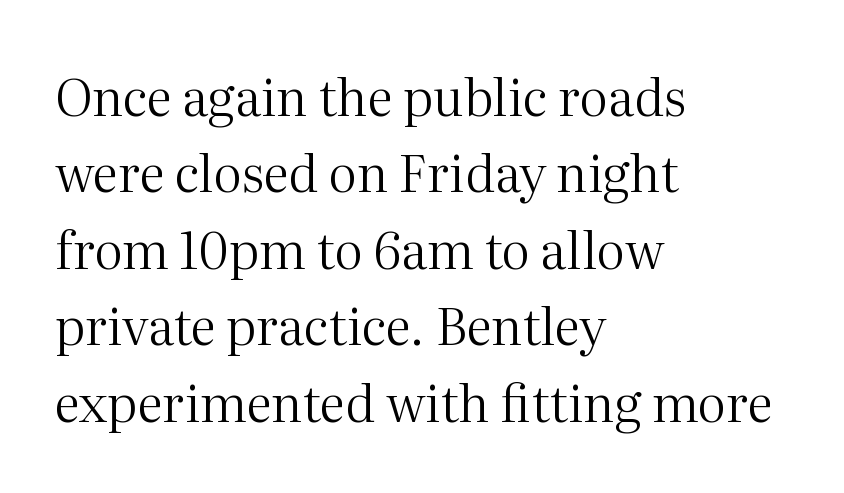
Q: Is the text bold? A: No.
Q: Is the text italic (slanted)? A: No, it is upright.
Q: Is the typeface a serif or a sans-serif typeface? A: Serif.
Q: Is the text underlined? A: No.
Q: How is the paragraph aligned? A: Left-aligned.
Q: Is the spacing between letters normal or unusually wide? A: Normal.
Q: Is the spacing between lines tight, normal or loose? A: Normal.
Q: Width (condensed, normal, or wide)? A: Normal.
Q: Stroke contrast? A: Medium.
Q: x-height? A: Medium.
Q: Monospaced? A: No.
